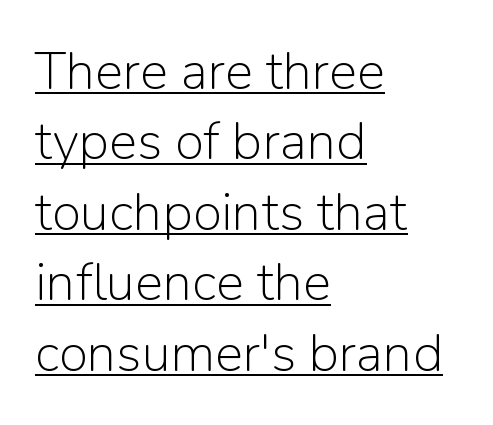
The image shows 53 px light sans-serif type, upright; set left-aligned, normal line spacing (1.33x), normal letter spacing, underlined; low stroke contrast and a medium x-height.
